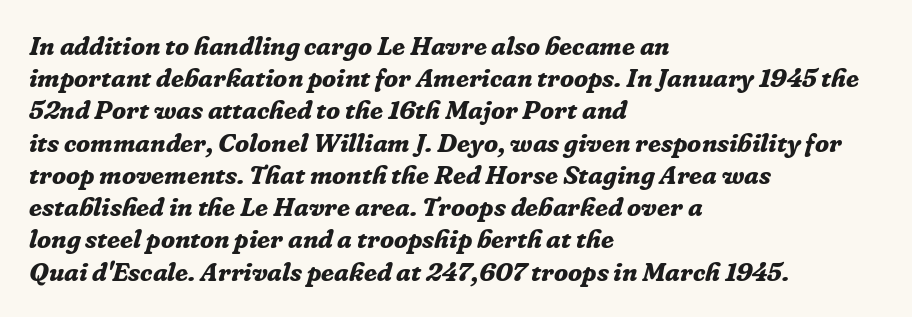
{"italic": "yes", "lean": "right", "slant_degrees": 16, "bold": "yes", "underline": "no", "align": "left", "line_spacing_ratio": 1.24, "letter_spacing": "normal", "letter_spacing_em": 0.0, "glyph_px": 26}
